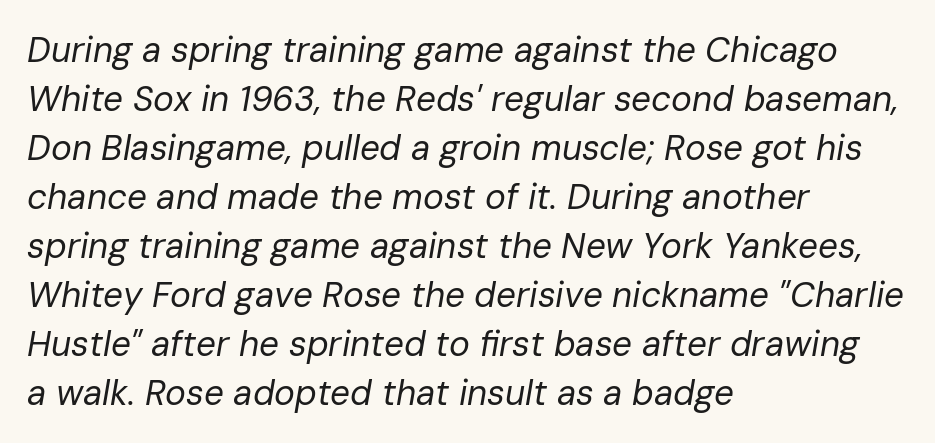
Decoration check: the copy has no underline. Short and long lines alike share a common starting point at left. This sample has the flowing, uneven cadence of proportional lettering. The font's italic variant was chosen for this text. The passage shown stacks its lines at a standard gap. Caption: face not bold, strokes unweighted.
